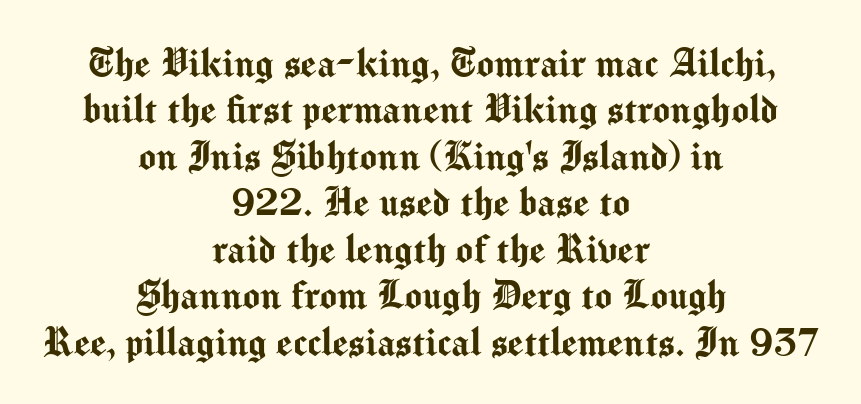
{"serif": "no", "italic": "no", "width": "normal", "stroke_contrast": "medium", "x_height": "medium", "monospaced": "no", "underline": "no", "align": "center", "line_spacing": "tight", "line_spacing_ratio": 1.01, "letter_spacing": "normal", "letter_spacing_em": 0.0, "glyph_px": 46}
